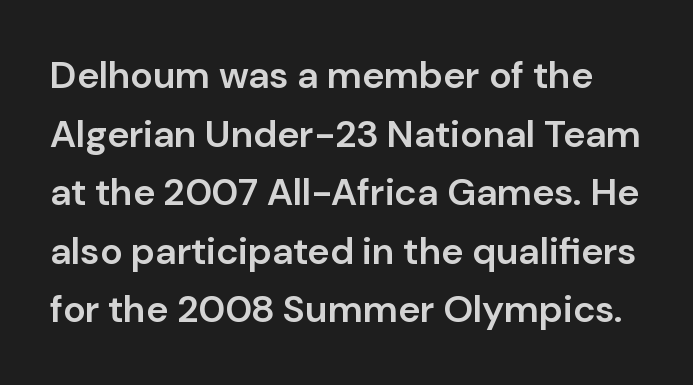
Stroke thickness is moderately raised; the sample reads as semibold. Looks like regular typesetting: each glyph gets only the width it needs. Tall strokes in this sample are plumb rather than angled. The letterforms sit shoulder to shoulder at normal distance. The glyphs in this specimen are sans serif.
